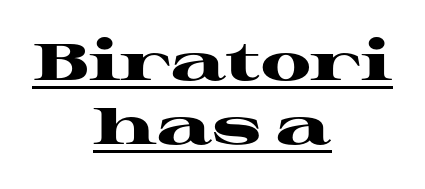
Q: Is the text bold? A: Yes.
Q: Is the text italic (slanted)? A: No, it is upright.
Q: Is the typeface a serif or a sans-serif typeface? A: Serif.
Q: Is the text underlined? A: Yes.
Q: How is the paragraph aligned? A: Centered.
Q: Is the spacing between letters normal or unusually wide? A: Normal.
Q: Width (condensed, normal, or wide)? A: Wide.
Q: Stroke contrast? A: High.
Q: x-height? A: Medium.
Q: Monospaced? A: No.
